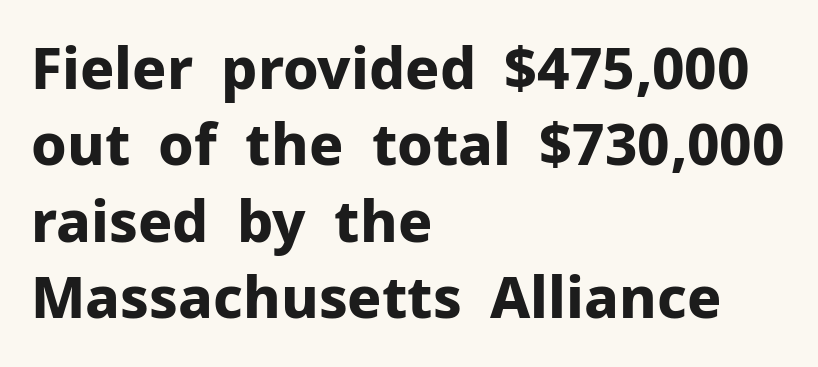
Students, this is bold: see how much ink each stroke carries. Serif or sans? Sans — the stroke terminals are bare. When letters stand straight like this, we call the style roman or upright. Here the designer chose a conventional face with non-uniform glyph widths. These lines are set flush left with a ragged right edge.
